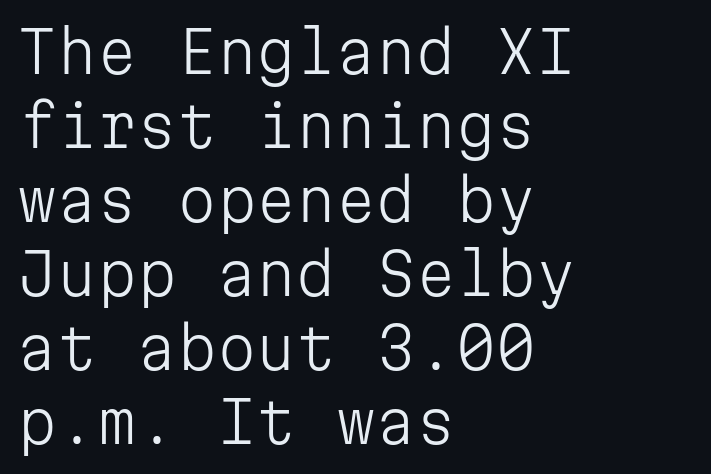
{"serif": "no", "italic": "no", "bold": "no", "weight": "light", "width": "normal", "stroke_contrast": "low", "x_height": "medium", "monospaced": "yes", "underline": "no", "align": "left", "line_spacing": "normal", "line_spacing_ratio": 1.3, "letter_spacing": "normal", "letter_spacing_em": 0.0, "glyph_px": 57}
